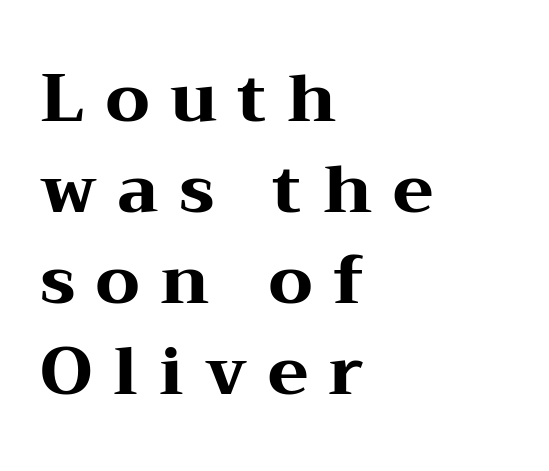
{"serif": "yes", "italic": "no", "bold": "yes", "weight": "heavy", "width": "wide", "stroke_contrast": "medium", "x_height": "medium", "monospaced": "no", "underline": "no", "align": "left", "line_spacing": "normal", "line_spacing_ratio": 1.36, "letter_spacing": "wide", "letter_spacing_em": 0.31, "glyph_px": 67}
